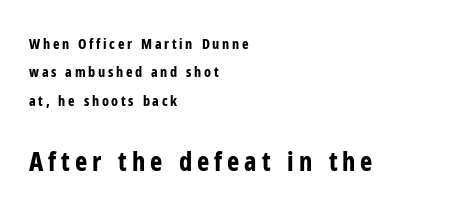
Which margin do the lines hug? The left one — the right edge is uneven. Here the second block reads like a headline and the first like body copy. Unlike italic type, these characters show no tilt at all. The vertical gap from one line to the next is large. A dark, heavy texture on the line: the type is bold. Type without underlining.
